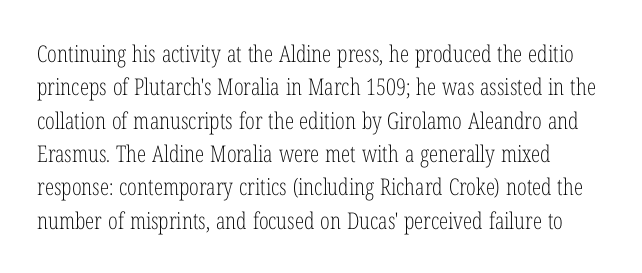
Q: Is the text bold? A: No.
Q: Is the text italic (slanted)? A: No, it is upright.
Q: Is the text underlined? A: No.
Q: Is the spacing between letters normal or unusually wide? A: Normal.
Q: Is the spacing between lines tight, normal or loose? A: Normal.
